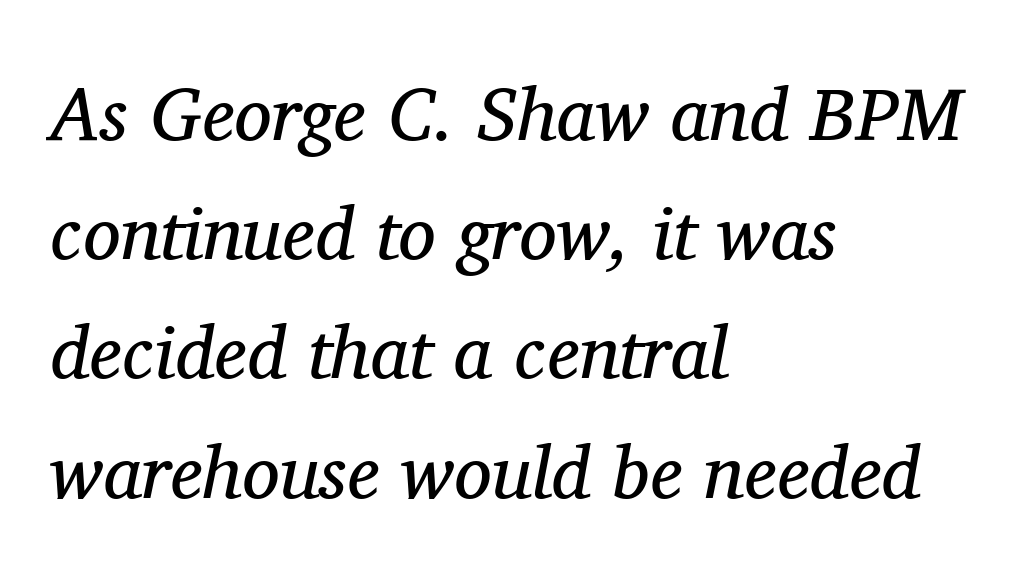
The image shows 75 px regular-weight serif type, italic (leaning right); set left-aligned, normal line spacing (1.59x), normal letter spacing, not underlined; medium stroke contrast and a medium x-height.
